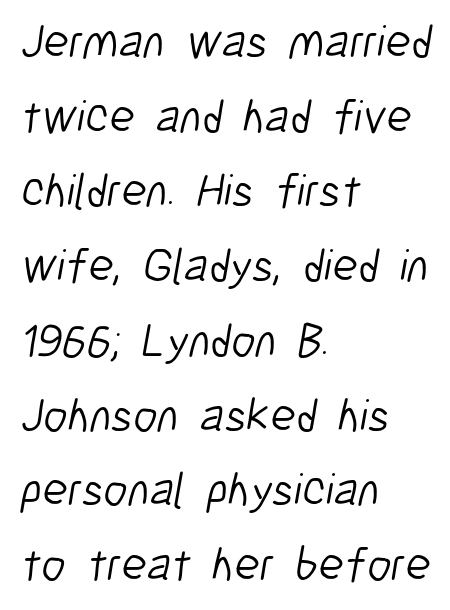
The image shows 47 px light, condensed sans-serif type; set left-aligned, normal line spacing (1.59x), normal letter spacing, not underlined; low stroke contrast and a medium x-height.
